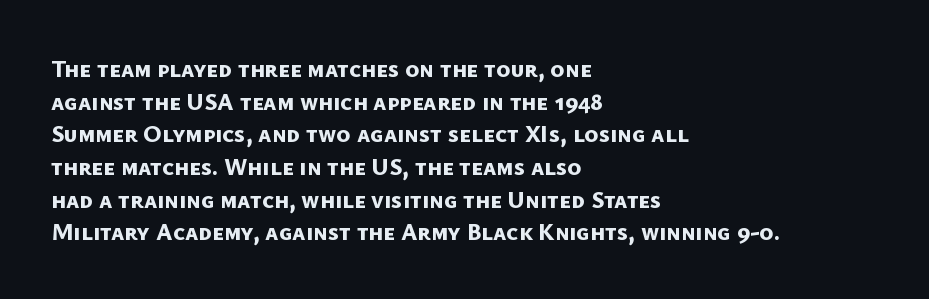
The image shows 24 px bold type; set left-aligned, normal line spacing (1.36x), normal letter spacing, not underlined.
